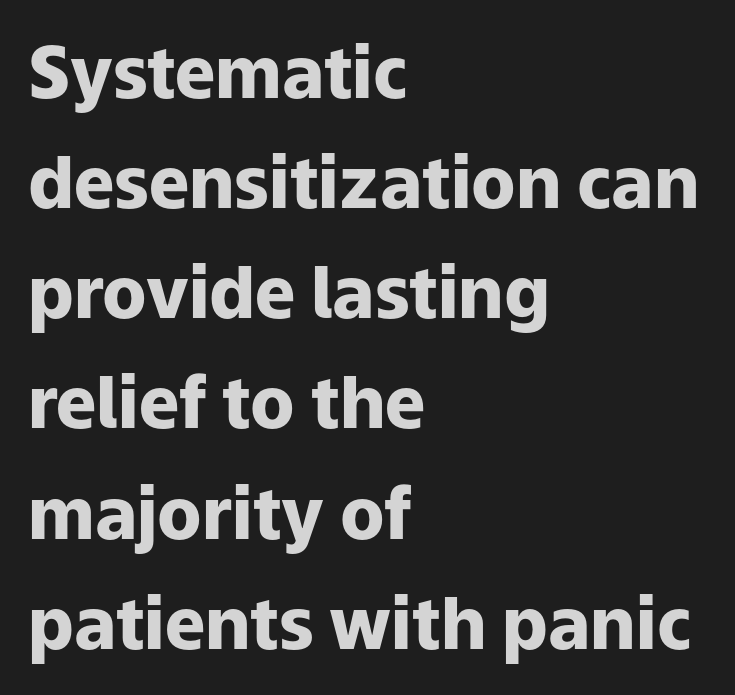
The image shows 72 px heavy sans-serif type, upright; set left-aligned, normal line spacing (1.53x), normal letter spacing, not underlined; low stroke contrast and a medium x-height.
